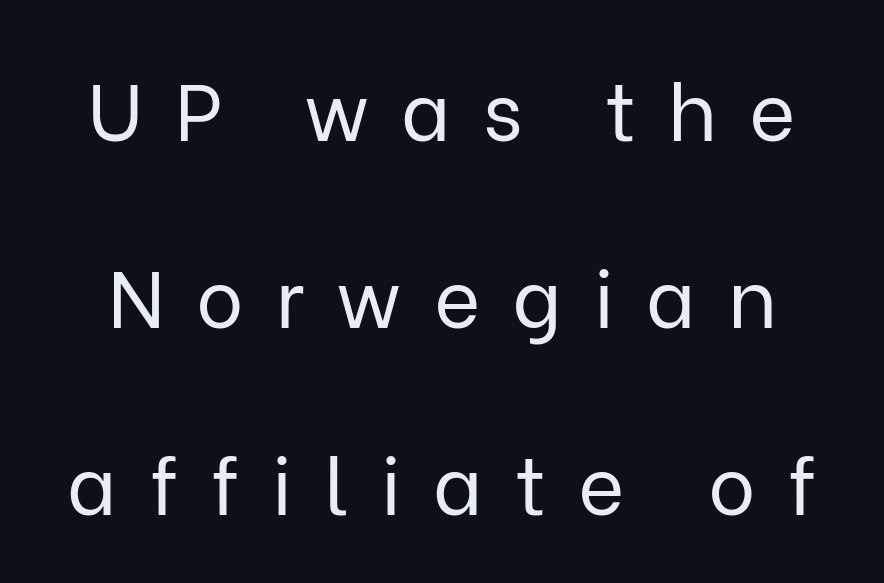
Q: Is the text bold? A: No.
Q: Is the text italic (slanted)? A: No, it is upright.
Q: Is the typeface a serif or a sans-serif typeface? A: Sans-serif.
Q: Is the text underlined? A: No.
Q: Is the spacing between letters normal or unusually wide? A: Unusually wide.
Q: Is the spacing between lines tight, normal or loose? A: Loose.
Q: Width (condensed, normal, or wide)? A: Normal.
Q: Stroke contrast? A: Low.
Q: x-height? A: Medium.
Q: Monospaced? A: No.
